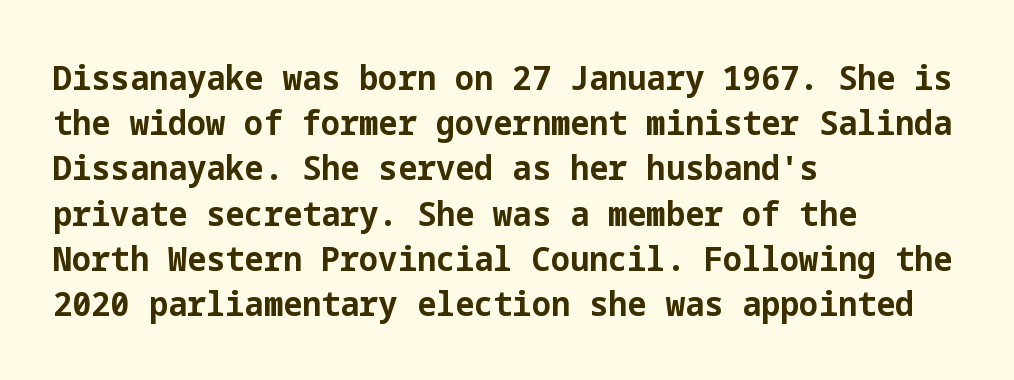
A dark, heavy texture on the line: the type is bold. You can tell from the bare stems that sans-serif type was used. The gap between lines stays unmarked. Caption: standard tracking, unaltered. Each line starts at the same left margin while the right side varies. Baseline-to-baseline distance is the conventional proportion of letter height.
